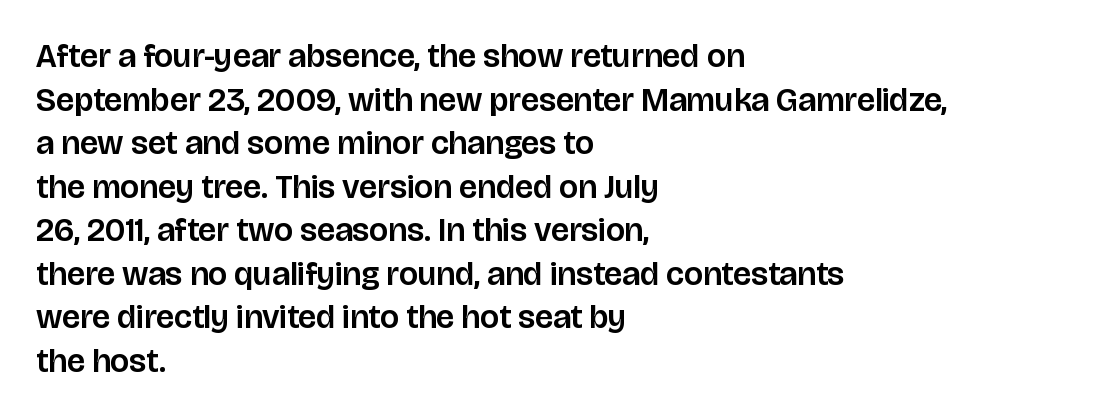
The image shows 33 px sans-serif type, upright; set left-aligned, normal line spacing (1.32x), normal letter spacing, not underlined; low stroke contrast and a large x-height.
